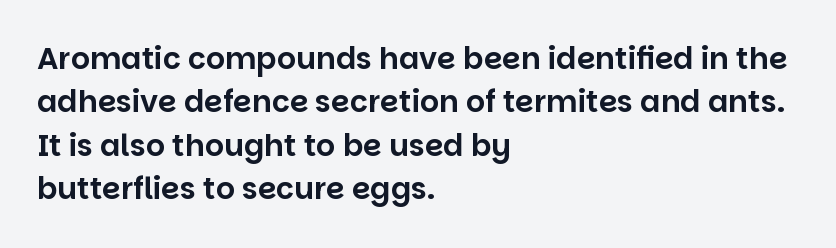
{"serif": "no", "italic": "no", "width": "normal", "stroke_contrast": "low", "x_height": "large", "monospaced": "no", "underline": "no", "align": "left", "line_spacing": "normal", "line_spacing_ratio": 1.45, "letter_spacing": "normal", "letter_spacing_em": 0.0, "glyph_px": 30}
